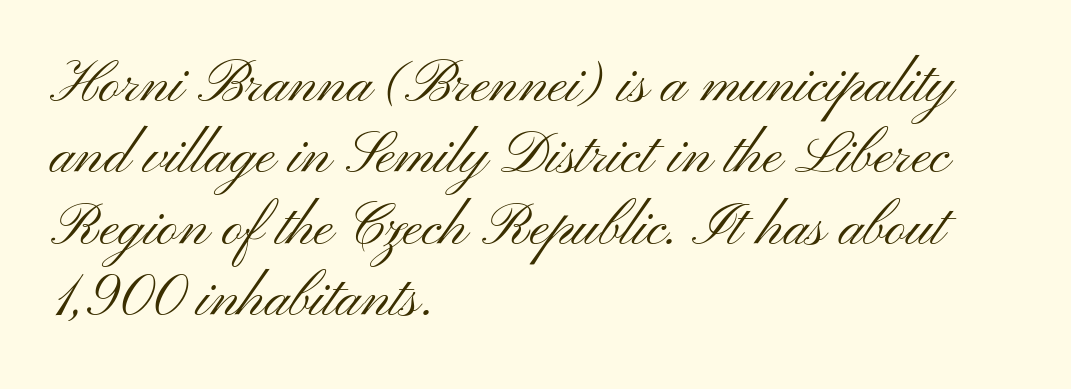
{"serif": "no", "bold": "no", "weight": "light", "width": "wide", "stroke_contrast": "medium", "x_height": "small", "monospaced": "no", "underline": "no", "align": "left", "line_spacing_ratio": 1.23, "letter_spacing": "normal", "letter_spacing_em": 0.0, "glyph_px": 58}
